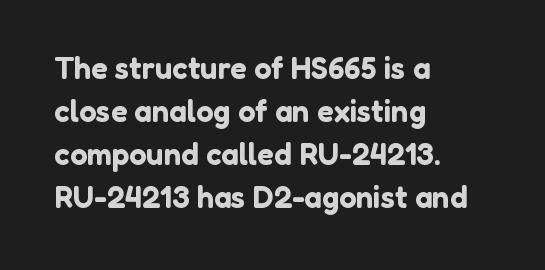
Is this a fixed-width face? No — the glyphs have proportional, varying widths. If you drew a line through each stem, it would be perfectly vertical. In terms of letterspacing, this is plain default setting. These lines are set flush left with a ragged right edge. Descender tails drop into unmarked territory.
